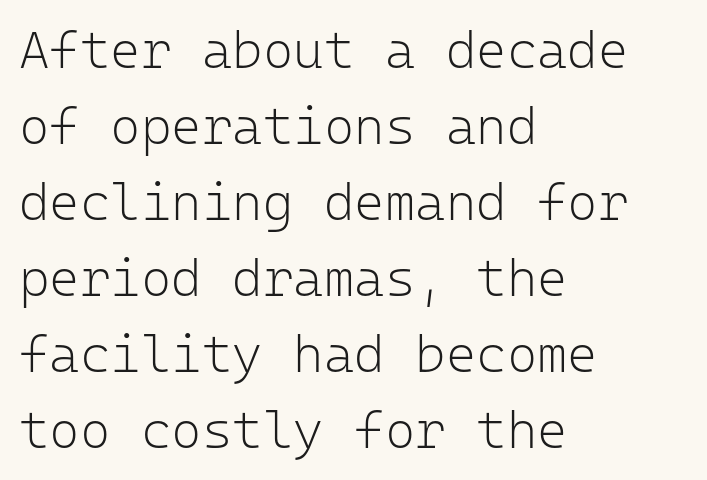
{"serif": "no", "italic": "no", "bold": "no", "weight": "light", "width": "normal", "stroke_contrast": "low", "x_height": "medium", "monospaced": "yes", "underline": "no", "align": "left", "line_spacing": "normal", "line_spacing_ratio": 1.46, "letter_spacing": "normal", "letter_spacing_em": 0.0, "glyph_px": 52}
